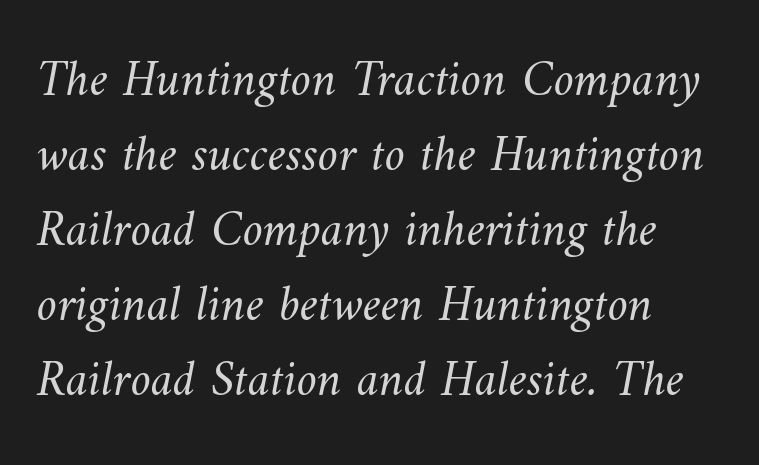
The image shows 51 px light type; set left-aligned, normal line spacing (1.47x), normal letter spacing, not underlined; medium stroke contrast and a small x-height.
